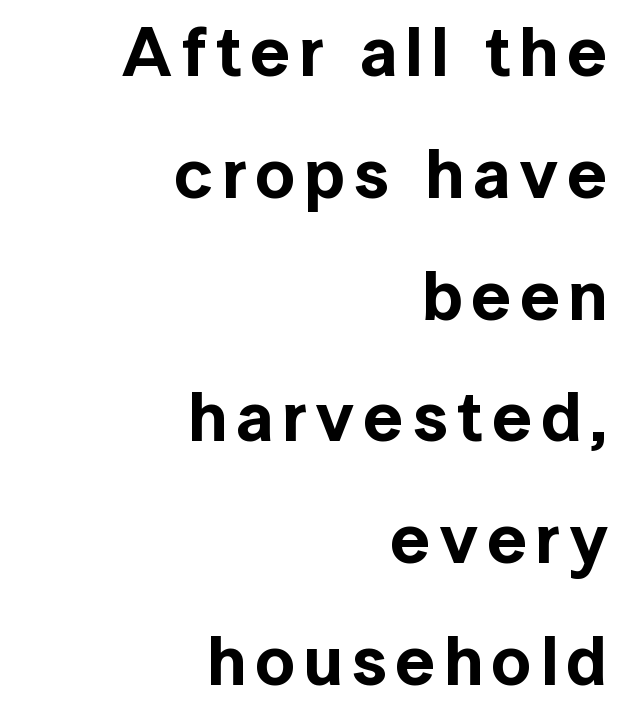
It's the straight-up-and-down kind of type. The rag falls on the left side of this text block. Think of a printed novel: that variable character pitch is what you see here. Nope, no serifs anywhere on these letters. This rendering features lettering with no underline.
